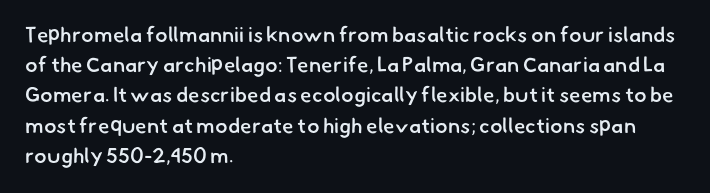
The image shows 21 px text type; set left-aligned, normal line spacing (1.44x), normal letter spacing, not underlined.
